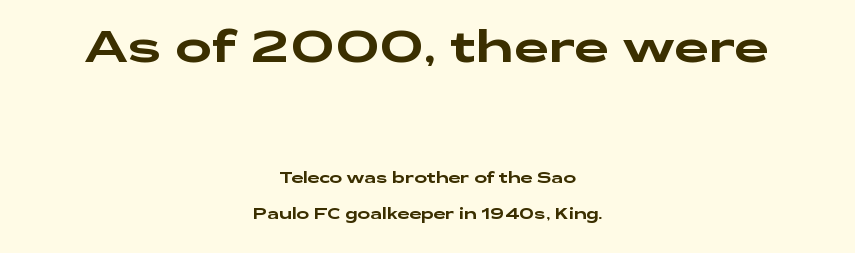
{"serif": "no", "italic": "no", "width": "wide", "stroke_contrast": "low", "x_height": "medium", "monospaced": "no", "underline": "no", "align": "center", "line_spacing": "loose", "line_spacing_ratio": 2.44, "letter_spacing": "normal", "letter_spacing_em": 0.0, "larger_block": "first", "size_ratio": 2.93, "glyph_px": 44}
